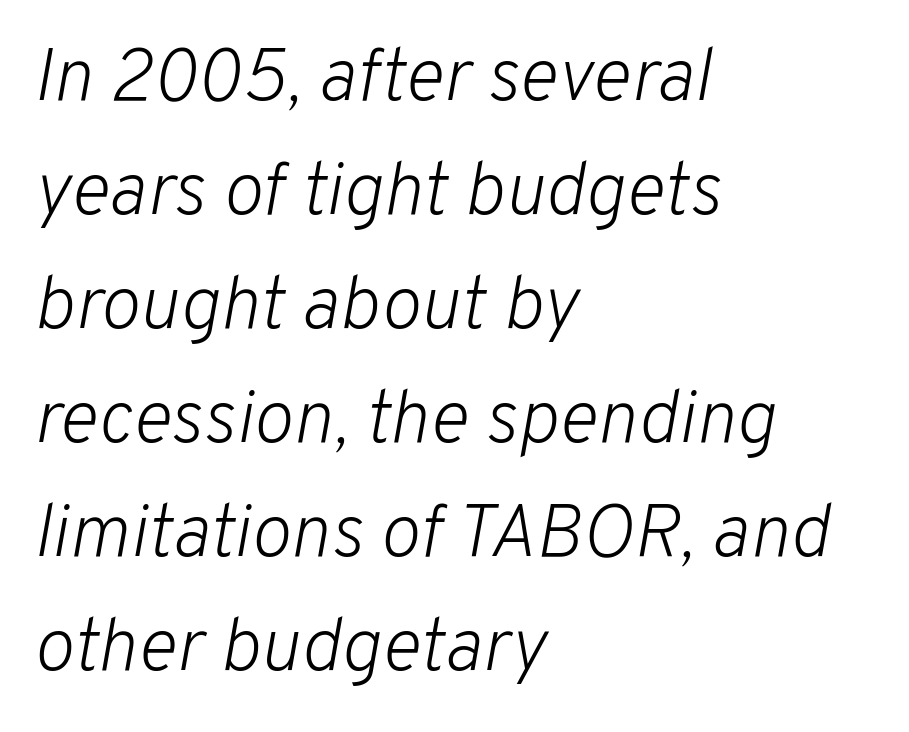
{"italic": "yes", "lean": "right", "slant_degrees": 10, "bold": "no", "weight": "light", "width": "normal", "stroke_contrast": "low", "x_height": "medium", "monospaced": "no", "underline": "no", "align": "left", "line_spacing": "normal", "line_spacing_ratio": 1.52, "letter_spacing": "normal", "letter_spacing_em": 0.0, "glyph_px": 75}
